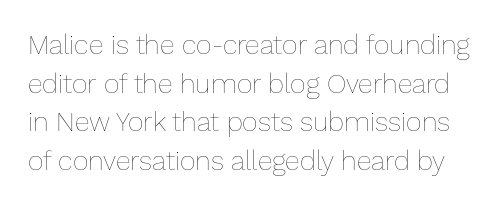
Heaviness? Minimal to ordinary, like unemphasized prose. The horizontal fit of the characters is conventional and even. Tall strokes in this sample are plumb rather than angled. If you measured baseline to baseline, you'd find a middling distance.
